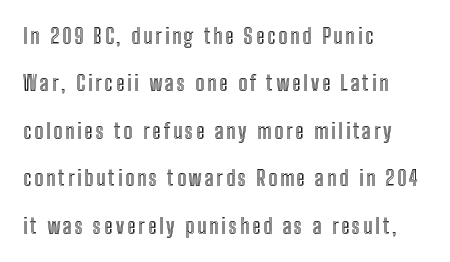
If you measured baseline to baseline, you'd find a long distance. The rag falls on the right side of this text block. Upright lettering throughout. This rendering features lettering with no underline.
